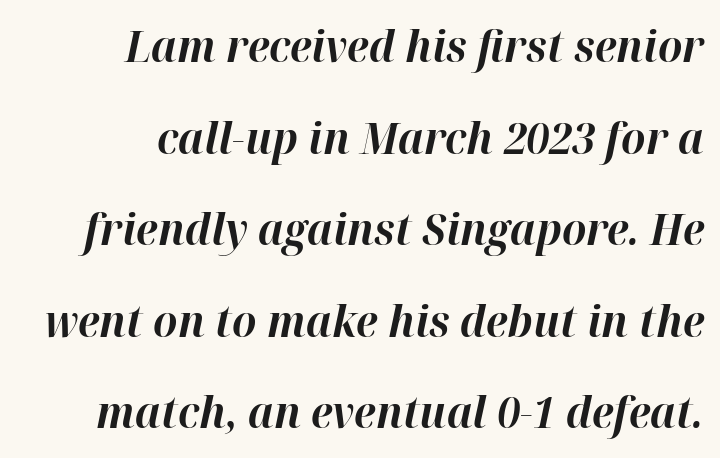
The image shows 43 px bold type, italic (leaning right); set right-aligned, loose line spacing (2.13x), normal letter spacing, not underlined; high stroke contrast and a medium x-height.
